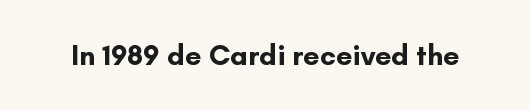
Q: Is the text bold? A: Yes.
Q: Is the text italic (slanted)? A: No, it is upright.
Q: Is the typeface a serif or a sans-serif typeface? A: Sans-serif.
Q: Is the text underlined? A: No.
Q: Is the spacing between letters normal or unusually wide? A: Normal.
Q: Width (condensed, normal, or wide)? A: Normal.
Q: Stroke contrast? A: Low.
Q: x-height? A: Small.
Q: Monospaced? A: No.
